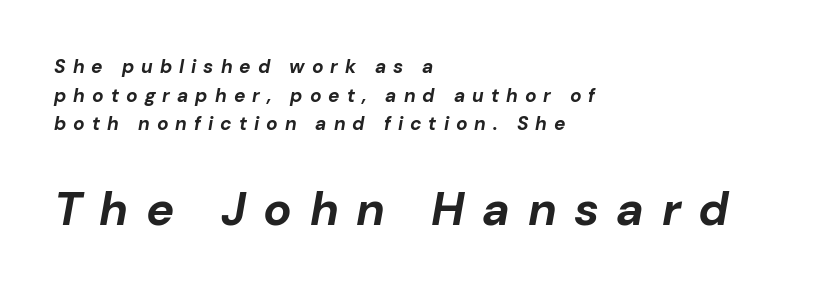
{"italic": "yes", "lean": "right", "slant_degrees": 10, "bold": "yes", "weight": "bold", "width": "normal", "stroke_contrast": "low", "x_height": "medium", "monospaced": "no", "underline": "no", "align": "left", "line_spacing": "normal", "line_spacing_ratio": 1.51, "letter_spacing": "wide", "letter_spacing_em": 0.37, "larger_block": "second", "size_ratio": 2.47, "glyph_px": 47}
